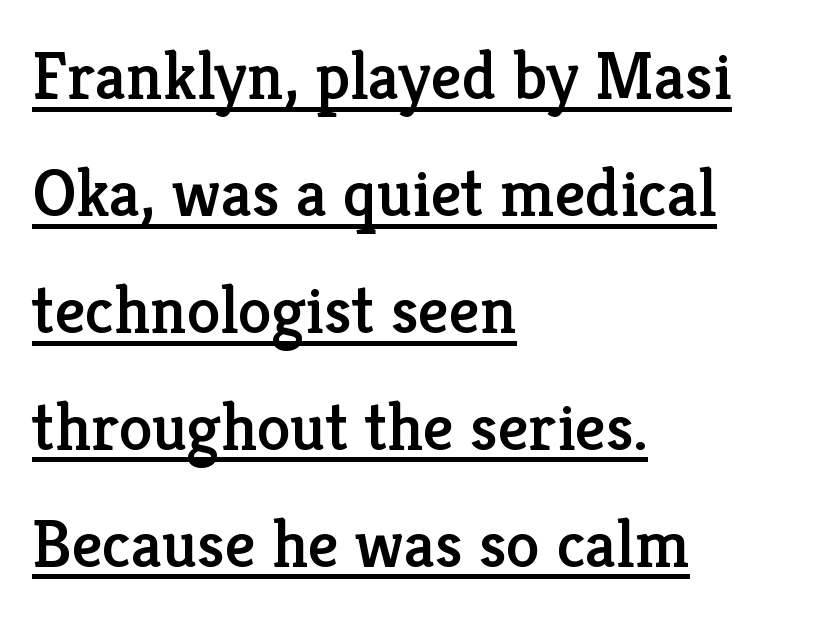
The image shows 68 px serif type, upright; set left-aligned, line spacing 1.72x, normal letter spacing, underlined; low stroke contrast and a medium x-height.
